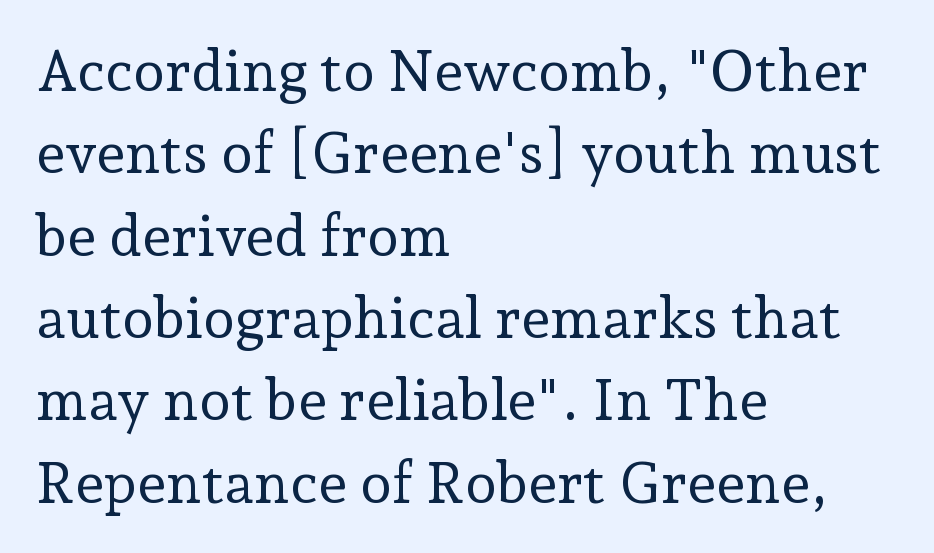
Q: Is the text bold? A: No.
Q: Is the text italic (slanted)? A: No, it is upright.
Q: Is the typeface a serif or a sans-serif typeface? A: Serif.
Q: Is the text underlined? A: No.
Q: How is the paragraph aligned? A: Left-aligned.
Q: Is the spacing between letters normal or unusually wide? A: Normal.
Q: Is the spacing between lines tight, normal or loose? A: Normal.
Q: Width (condensed, normal, or wide)? A: Normal.
Q: Stroke contrast? A: Low.
Q: x-height? A: Medium.
Q: Monospaced? A: No.
